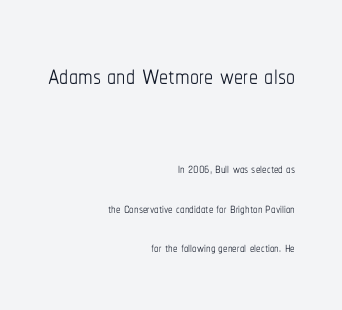
The image shows 36 px thin, condensed type, upright; set right-aligned, loose line spacing (2.18x), normal letter spacing, not underlined; the first (top) block is 2.0x larger; low stroke contrast and a medium x-height.
